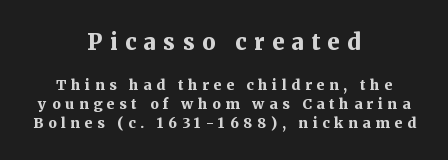
You could only call the tracking loose — the letters float apart. This is roman type, the default non-slanted kind. A student would notice the top passage is typeset larger than what follows. Descenders hang freely into open space. The lines are quadded center.
